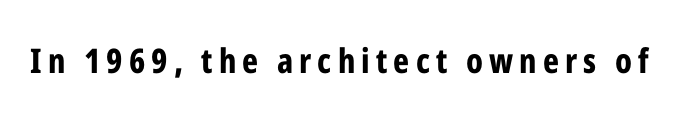
The image shows 34 px bold, condensed sans-serif type, upright; set not underlined; low stroke contrast and a medium x-height.
